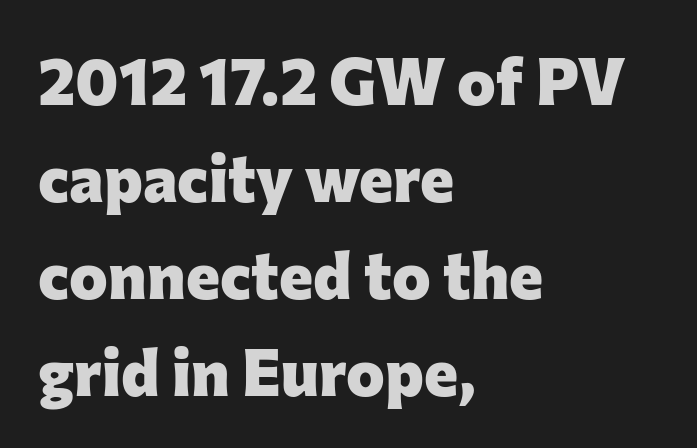
Q: Is the text bold? A: Yes.
Q: Is the text italic (slanted)? A: No, it is upright.
Q: Is the typeface a serif or a sans-serif typeface? A: Sans-serif.
Q: Is the text underlined? A: No.
Q: How is the paragraph aligned? A: Left-aligned.
Q: Is the spacing between letters normal or unusually wide? A: Normal.
Q: Is the spacing between lines tight, normal or loose? A: Normal.
Q: Width (condensed, normal, or wide)? A: Normal.
Q: Stroke contrast? A: Low.
Q: x-height? A: Medium.
Q: Monospaced? A: No.
